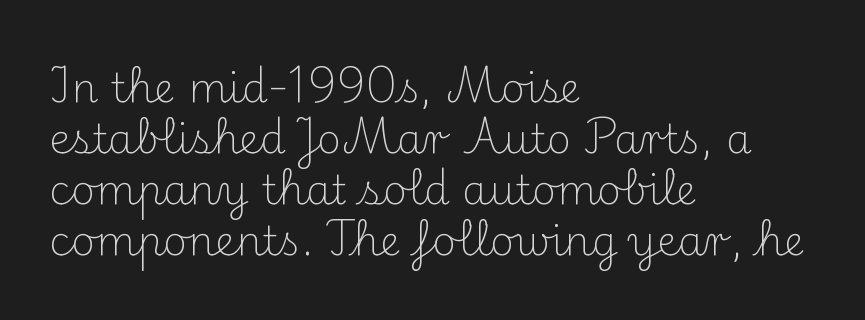
Q: Is the text bold? A: No.
Q: Is the text italic (slanted)? A: No, it is upright.
Q: Is the typeface a serif or a sans-serif typeface? A: Serif.
Q: Is the text underlined? A: No.
Q: How is the paragraph aligned? A: Left-aligned.
Q: Is the spacing between letters normal or unusually wide? A: Normal.
Q: Width (condensed, normal, or wide)? A: Normal.
Q: Stroke contrast? A: Medium.
Q: x-height? A: Small.
Q: Monospaced? A: No.
